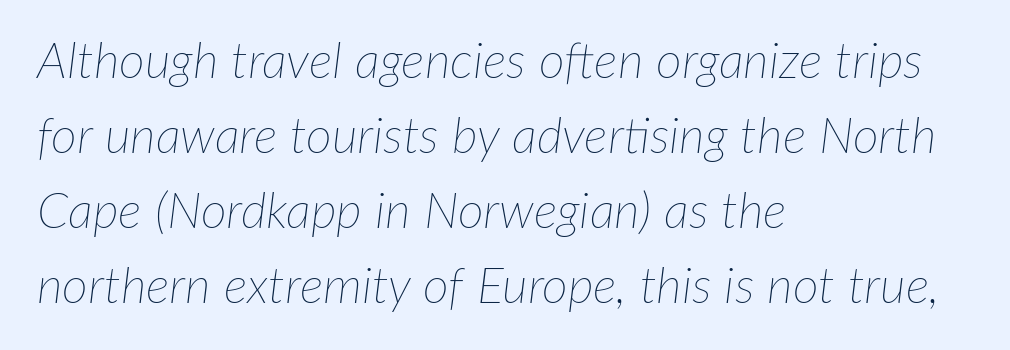
Look at the tracking — it's just the regular setting, nothing added. Teacher's note: observe the even left margin — that is flush-left alignment. Quick note: underline off. The typesetting does not lean heavy: it is not bold.
